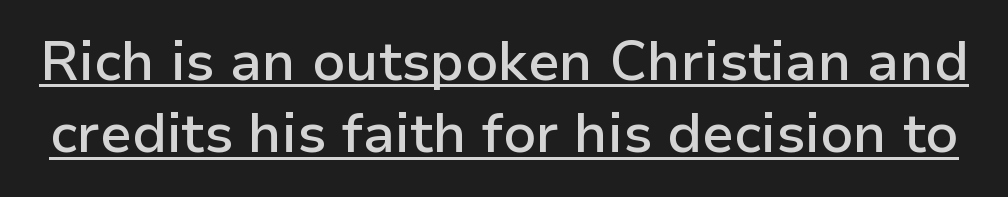
{"serif": "no", "italic": "no", "bold": "semi", "weight": "semibold", "width": "normal", "stroke_contrast": "low", "x_height": "medium", "monospaced": "no", "underline": "yes", "line_spacing": "normal", "line_spacing_ratio": 1.31, "letter_spacing": "normal", "letter_spacing_em": 0.0, "glyph_px": 55}
